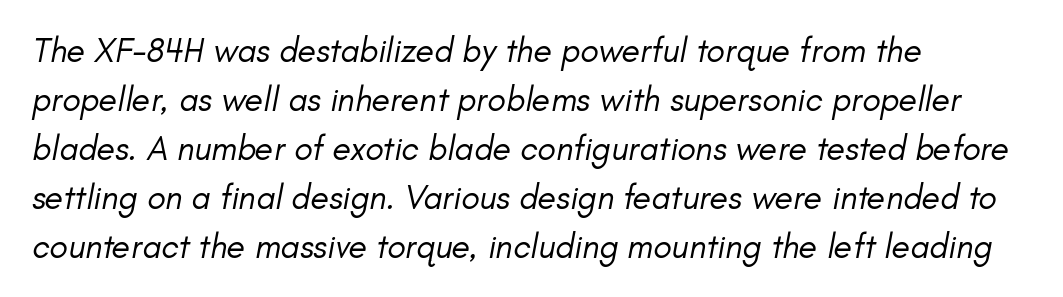
Q: Is the text bold? A: No.
Q: Is the text italic (slanted)? A: Yes, it leans right by about 11 degrees.
Q: Is the text underlined? A: No.
Q: How is the paragraph aligned? A: Left-aligned.
Q: Is the spacing between letters normal or unusually wide? A: Normal.
Q: Is the spacing between lines tight, normal or loose? A: Normal.
Q: Width (condensed, normal, or wide)? A: Normal.
Q: Stroke contrast? A: Low.
Q: x-height? A: Small.
Q: Monospaced? A: No.
